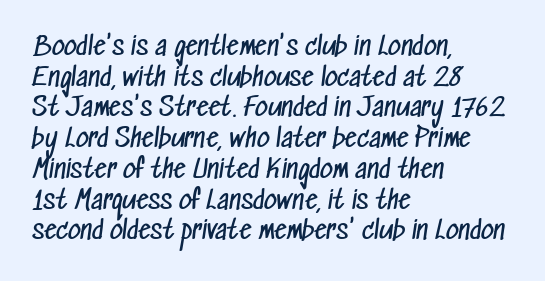
Q: Is the text bold? A: No.
Q: Is the text underlined? A: No.
Q: How is the paragraph aligned? A: Left-aligned.
Q: Is the spacing between letters normal or unusually wide? A: Normal.
